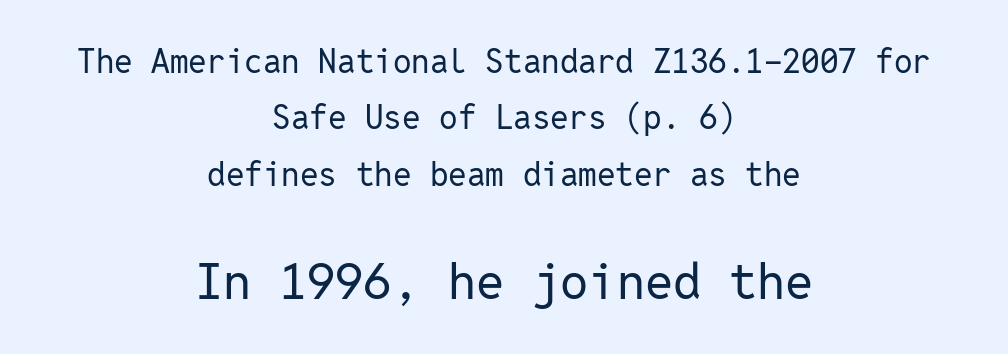
{"serif": "no", "italic": "no", "bold": "no", "weight": "regular", "width": "normal", "stroke_contrast": "low", "x_height": "medium", "monospaced": "yes", "underline": "no", "align": "center", "line_spacing_ratio": 1.71, "letter_spacing": "normal", "letter_spacing_em": 0.0, "larger_block": "second", "size_ratio": 1.52, "glyph_px": 50}
